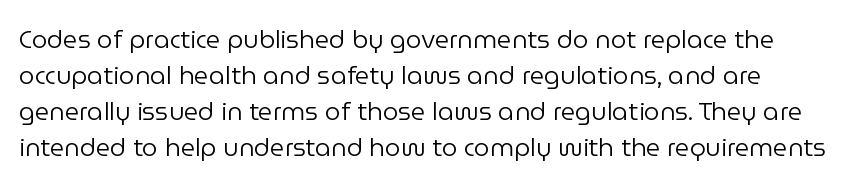
Q: Is the text bold? A: No.
Q: Is the text italic (slanted)? A: No, it is upright.
Q: Is the text underlined? A: No.
Q: Is the spacing between letters normal or unusually wide? A: Normal.
Q: Is the spacing between lines tight, normal or loose? A: Normal.
